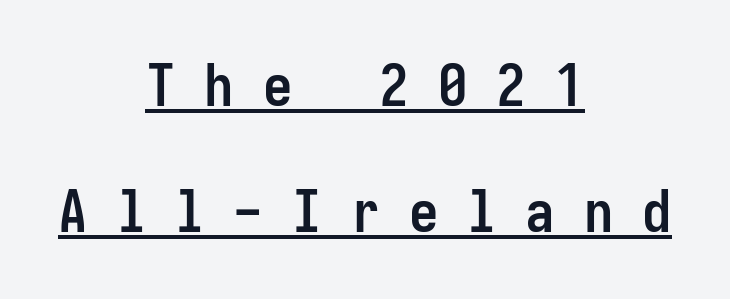
Q: Is the text bold? A: Yes.
Q: Is the text italic (slanted)? A: No, it is upright.
Q: Is the typeface a serif or a sans-serif typeface? A: Sans-serif.
Q: Is the text underlined? A: Yes.
Q: How is the paragraph aligned? A: Centered.
Q: Is the spacing between letters normal or unusually wide? A: Unusually wide.
Q: Is the spacing between lines tight, normal or loose? A: Loose.
Q: Width (condensed, normal, or wide)? A: Condensed.
Q: Stroke contrast? A: Low.
Q: x-height? A: Medium.
Q: Monospaced? A: Yes.
